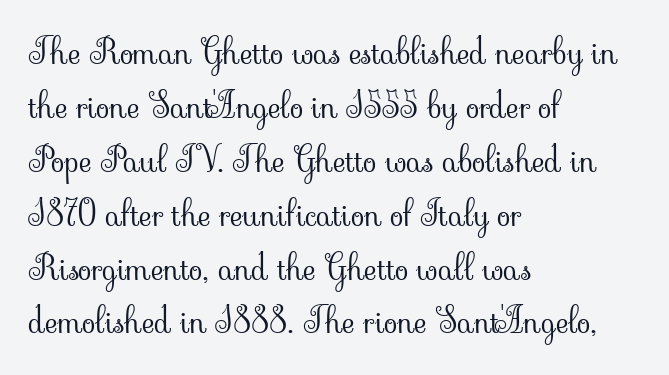
The image shows 35 px light serif type, upright; set left-aligned, normal line spacing (1.54x), normal letter spacing, not underlined; low stroke contrast and a small x-height.
